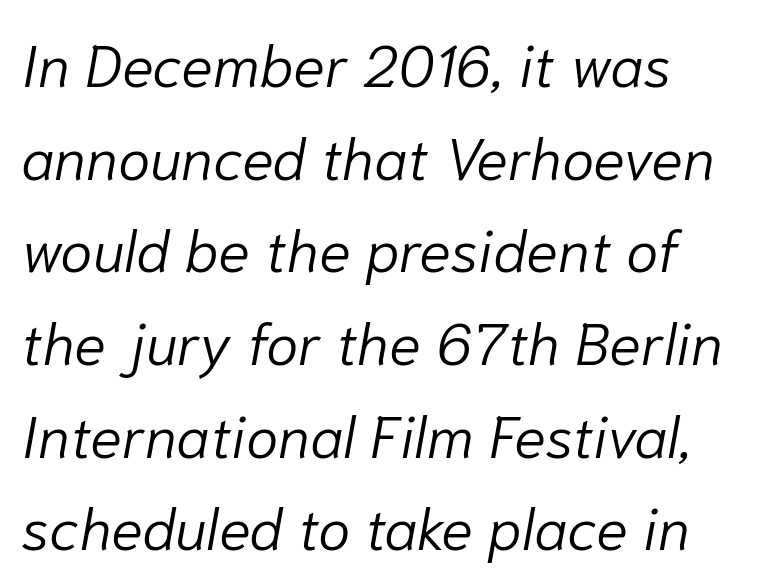
The image shows 59 px light type, italic (leaning right); set normal line spacing (1.57x), normal letter spacing, not underlined; low stroke contrast and a medium x-height.
